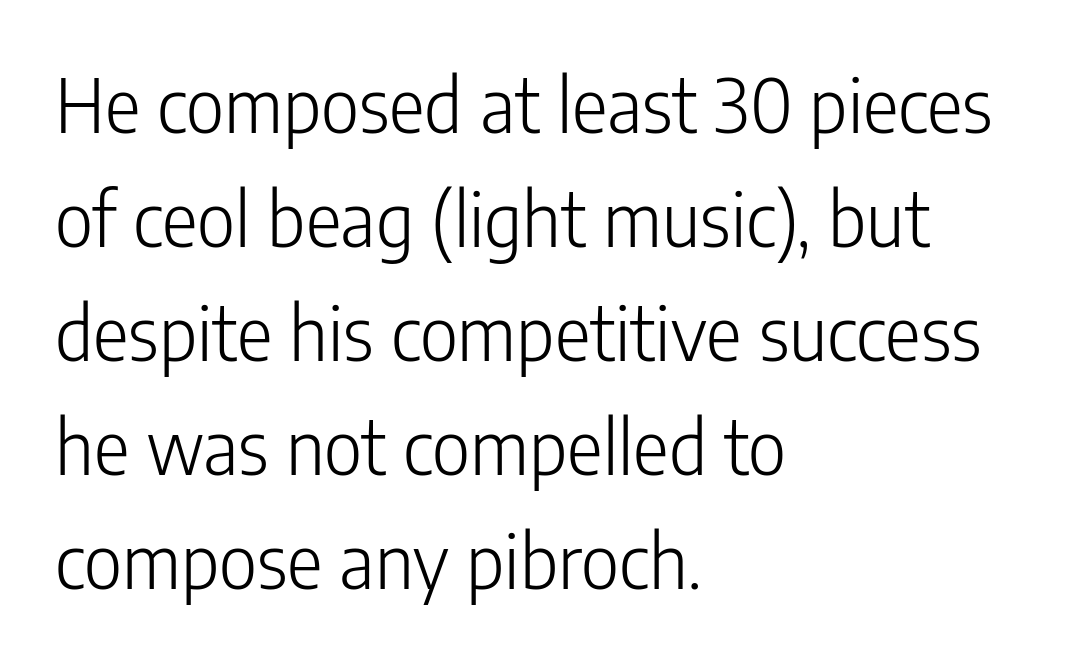
{"serif": "no", "italic": "no", "bold": "no", "weight": "light", "width": "condensed", "stroke_contrast": "low", "x_height": "medium", "monospaced": "no", "underline": "no", "align": "left", "line_spacing": "normal", "line_spacing_ratio": 1.52, "letter_spacing": "normal", "letter_spacing_em": 0.0, "glyph_px": 75}
